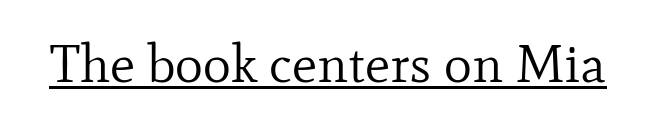
Each stroke keeps to a modest, everyday thickness or less. A typesetter would label this face a serif. A typesetter would call this zero additional tracking. These characters rest on top of a visible drawn line.
